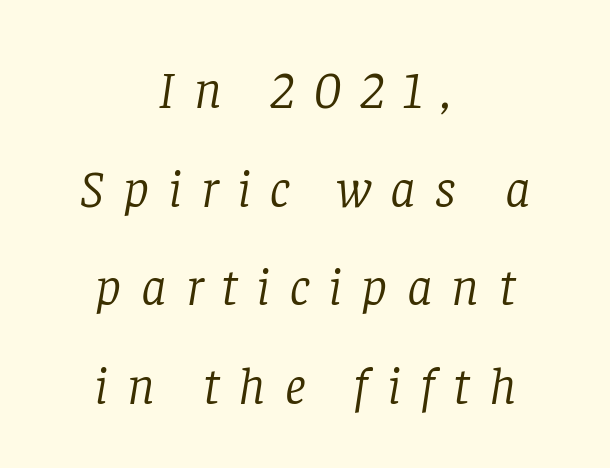
The image shows 53 px light serif type, italic (leaning right); set centered, line spacing 1.86x, unusually wide letter spacing (+0.36 em), not underlined; low stroke contrast and a large x-height.
